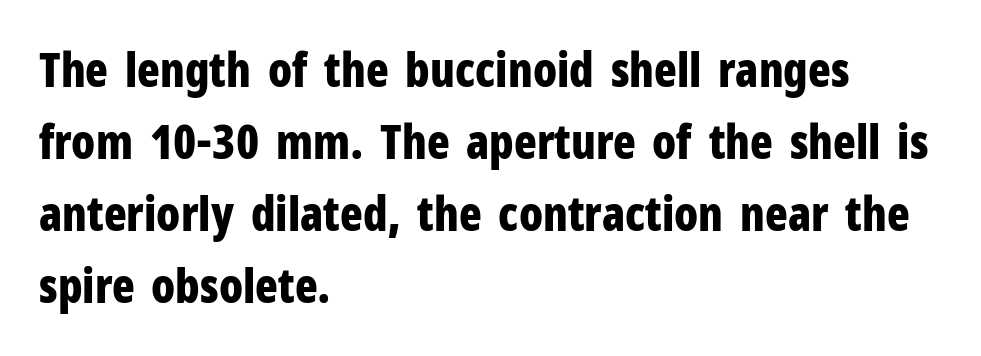
Q: Is the text bold? A: Yes.
Q: Is the text italic (slanted)? A: No, it is upright.
Q: Is the typeface a serif or a sans-serif typeface? A: Sans-serif.
Q: Is the text underlined? A: No.
Q: How is the paragraph aligned? A: Left-aligned.
Q: Is the spacing between letters normal or unusually wide? A: Normal.
Q: Is the spacing between lines tight, normal or loose? A: Normal.
Q: Width (condensed, normal, or wide)? A: Condensed.
Q: Stroke contrast? A: Low.
Q: x-height? A: Medium.
Q: Monospaced? A: No.
